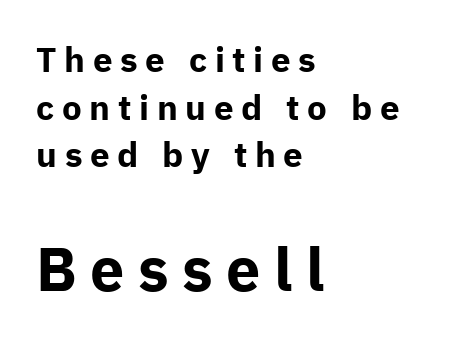
Looks like regular typesetting: each glyph gets only the width it needs. The leading is moderate, giving the passage an even texture. These two chunks differ in scale, with the bottom chunk taking the larger measure. Does the type have serifs? No, each stem ends abruptly.
